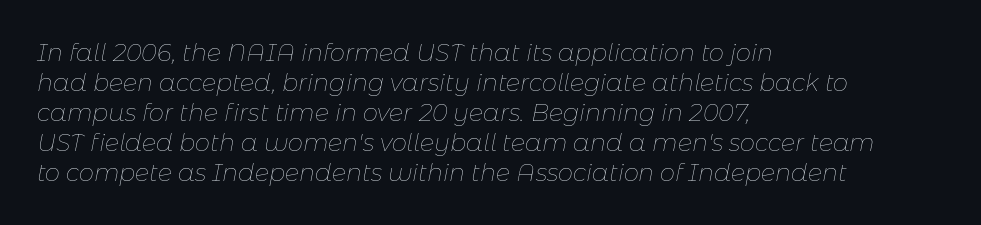
{"italic": "yes", "lean": "right", "slant_degrees": 11, "bold": "no", "underline": "no", "align": "left", "line_spacing": "normal", "line_spacing_ratio": 1.25, "letter_spacing": "normal", "letter_spacing_em": 0.0, "glyph_px": 24}
